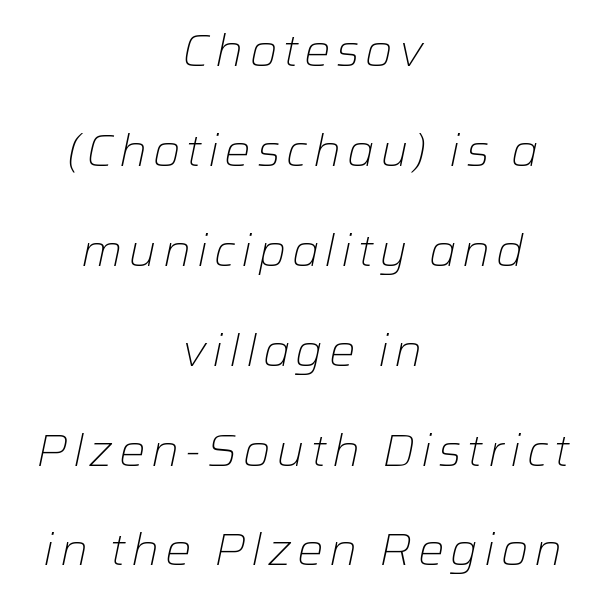
Q: Is the text bold? A: No.
Q: Is the text italic (slanted)? A: Yes, it leans right by about 12 degrees.
Q: Is the text underlined? A: No.
Q: How is the paragraph aligned? A: Centered.
Q: Is the spacing between lines tight, normal or loose? A: Loose.
Q: Width (condensed, normal, or wide)? A: Normal.
Q: Stroke contrast? A: Low.
Q: x-height? A: Medium.
Q: Monospaced? A: No.
